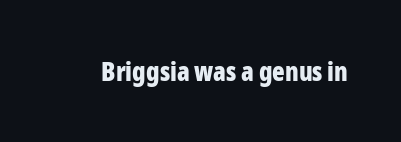
Q: Is the text bold? A: Yes.
Q: Is the text italic (slanted)? A: No, it is upright.
Q: Is the text underlined? A: No.
Q: Is the spacing between letters normal or unusually wide? A: Normal.
